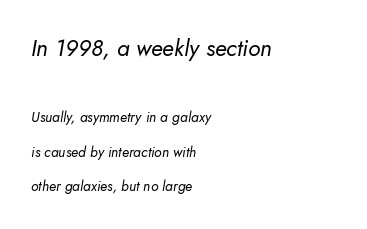
Q: Is the text bold? A: No.
Q: Is the text italic (slanted)? A: Yes, it leans right by about 10 degrees.
Q: Is the text underlined? A: No.
Q: How is the paragraph aligned? A: Left-aligned.
Q: Is the spacing between letters normal or unusually wide? A: Normal.
Q: Is the spacing between lines tight, normal or loose? A: Loose.
Q: Which block of text is set in a larger size, the first (top) or the second (bottom)? A: The first (top) one.
